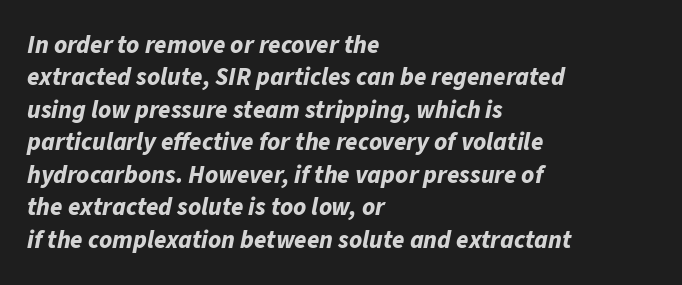
The image shows 25 px bold type, italic (leaning right); set left-aligned, normal line spacing (1.3x), normal letter spacing, not underlined.
